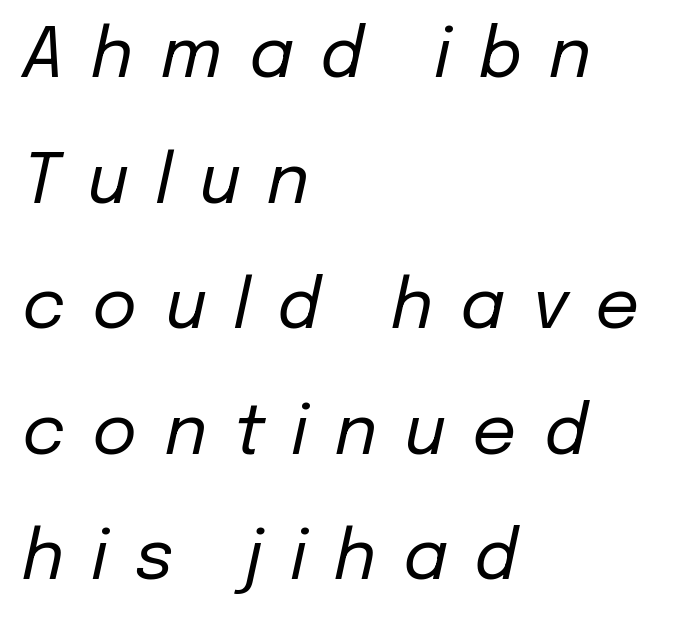
{"italic": "yes", "lean": "right", "slant_degrees": 12, "bold": "no", "weight": "regular", "width": "normal", "stroke_contrast": "low", "x_height": "medium", "monospaced": "no", "underline": "no", "align": "left", "line_spacing_ratio": 1.82, "letter_spacing": "wide", "letter_spacing_em": 0.39, "glyph_px": 69}
